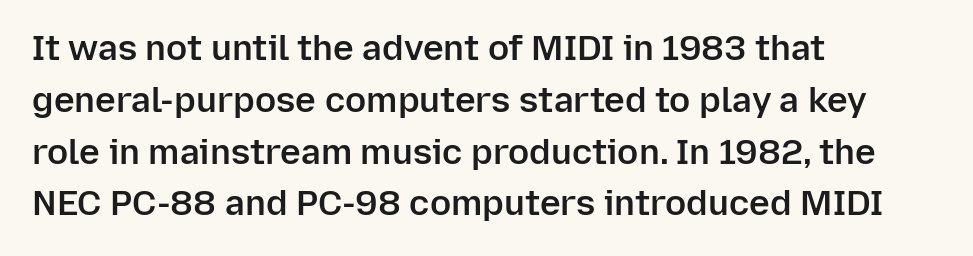
The image shows 35 px semibold sans-serif type, upright; set left-aligned, normal line spacing (1.48x), normal letter spacing, not underlined; low stroke contrast and a medium x-height.
